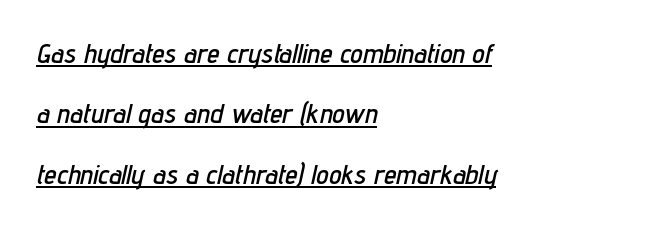
Q: Is the text italic (slanted)? A: Yes, it leans right by about 12 degrees.
Q: Is the text underlined? A: Yes.
Q: How is the paragraph aligned? A: Left-aligned.
Q: Is the spacing between letters normal or unusually wide? A: Normal.
Q: Is the spacing between lines tight, normal or loose? A: Loose.
Q: Width (condensed, normal, or wide)? A: Condensed.
Q: Stroke contrast? A: Low.
Q: x-height? A: Medium.
Q: Monospaced? A: No.
